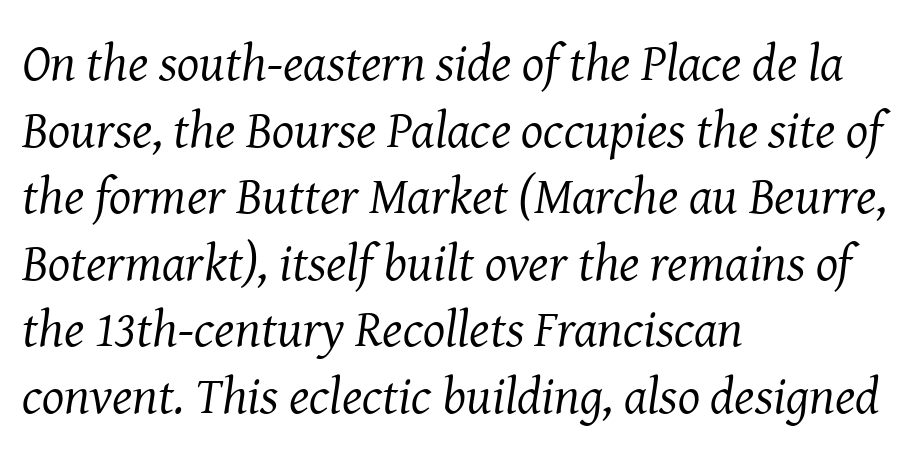
The image shows 52 px regular-weight serif type, italic (leaning right); set left-aligned, normal line spacing (1.28x), normal letter spacing, not underlined; medium stroke contrast and a medium x-height.
